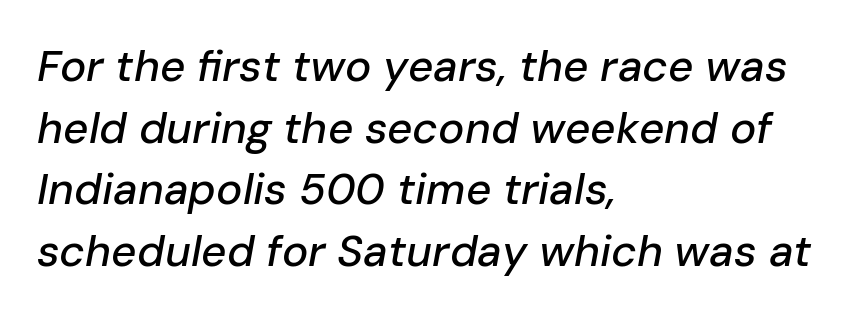
Q: Is the text italic (slanted)? A: Yes, it leans right by about 10 degrees.
Q: Is the text underlined? A: No.
Q: How is the paragraph aligned? A: Left-aligned.
Q: Is the spacing between letters normal or unusually wide? A: Normal.
Q: Is the spacing between lines tight, normal or loose? A: Normal.
Q: Width (condensed, normal, or wide)? A: Normal.
Q: Stroke contrast? A: Low.
Q: x-height? A: Medium.
Q: Monospaced? A: No.
